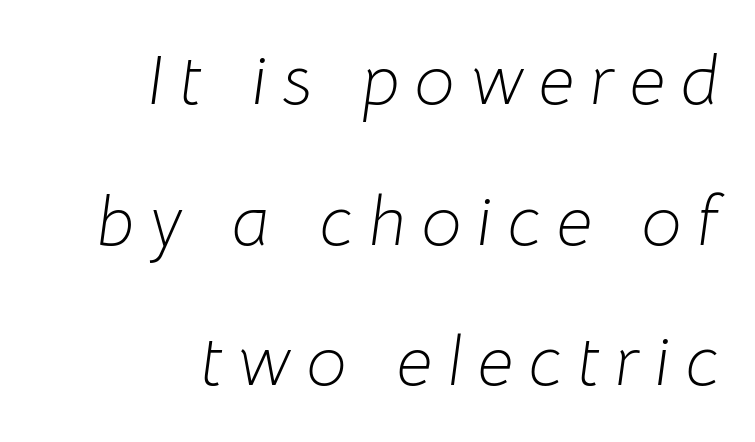
{"italic": "yes", "lean": "right", "slant_degrees": 8, "bold": "no", "weight": "light", "width": "normal", "stroke_contrast": "low", "x_height": "medium", "monospaced": "no", "underline": "no", "align": "right", "line_spacing": "loose", "line_spacing_ratio": 1.98, "letter_spacing": "wide", "letter_spacing_em": 0.22, "glyph_px": 71}
